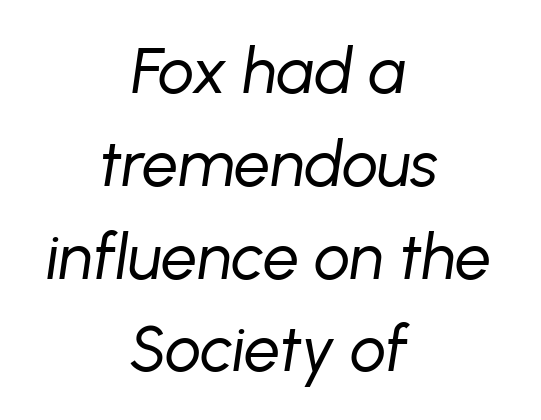
{"italic": "yes", "lean": "right", "slant_degrees": 8, "bold": "no", "weight": "regular", "width": "normal", "stroke_contrast": "low", "x_height": "medium", "monospaced": "no", "underline": "no", "align": "center", "line_spacing": "normal", "line_spacing_ratio": 1.45, "letter_spacing": "normal", "letter_spacing_em": 0.0, "glyph_px": 64}
